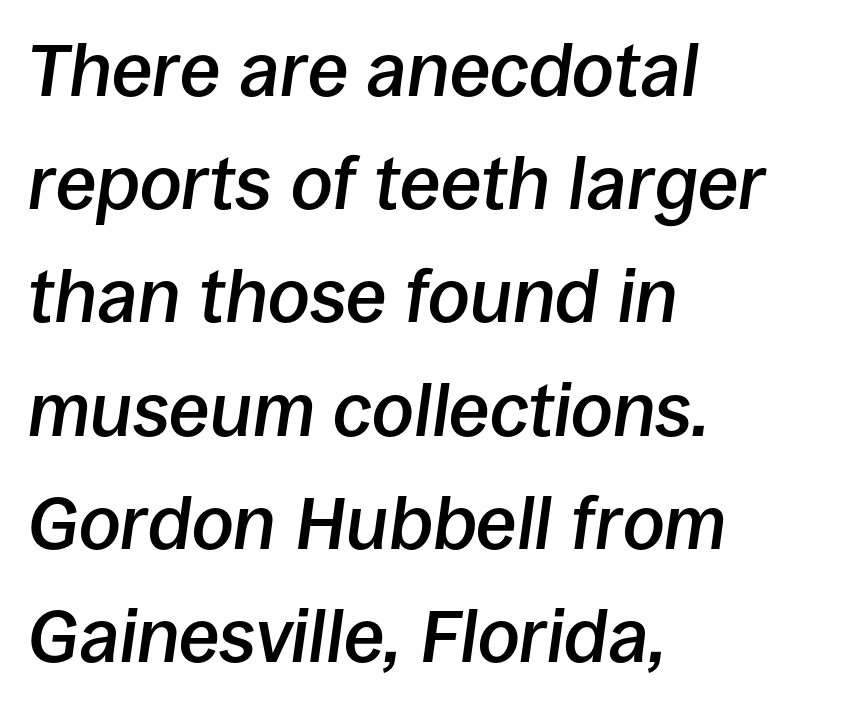
{"italic": "yes", "lean": "right", "slant_degrees": 8, "bold": "semi", "weight": "semibold", "width": "normal", "stroke_contrast": "low", "x_height": "large", "monospaced": "no", "underline": "no", "align": "left", "line_spacing": "normal", "line_spacing_ratio": 1.53, "letter_spacing": "normal", "letter_spacing_em": 0.0, "glyph_px": 74}
